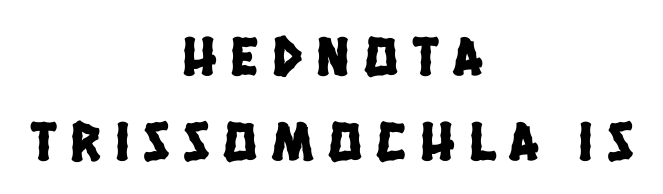
Each letter keeps its own natural width here, so spacing adapts to shape. In CSS terms this would be text-align: center. Inter-character spacing is expanded well beyond the font's built-in metrics. The designer left line spacing at the default. Check the space under the baseline: it is left empty.
